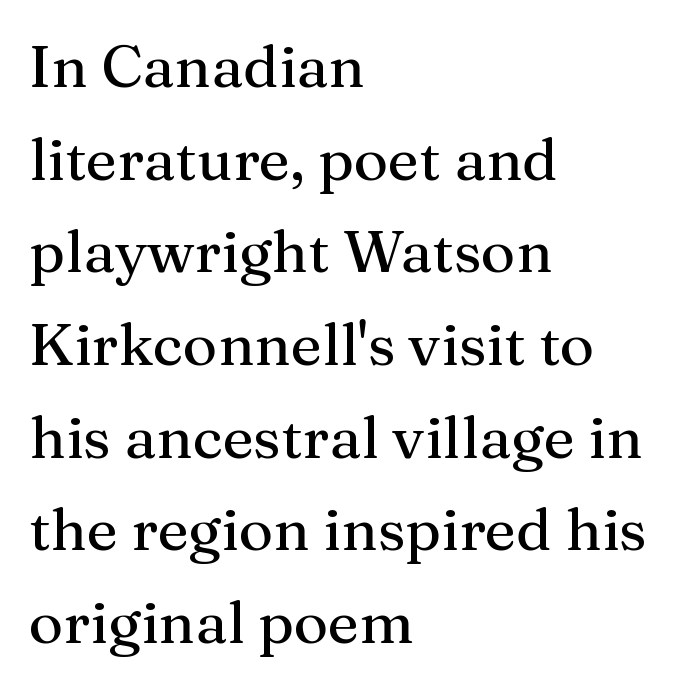
Tall strokes in this sample are plumb rather than angled. Summary of vertical rhythm: regular, with standard interline spacing. Tracking value appears to be zero — textbook default spacing. The face used here is proportionally spaced, like ordinary book or web type. Underline: absent.
